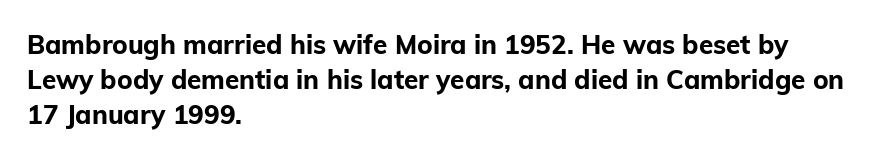
The image shows 26 px bold type, upright; set left-aligned, normal line spacing (1.35x), normal letter spacing, not underlined.
